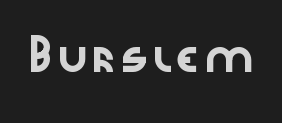
The image shows 30 px wide sans-serif type, upright; set normal letter spacing, not underlined; low stroke contrast and a medium x-height.
